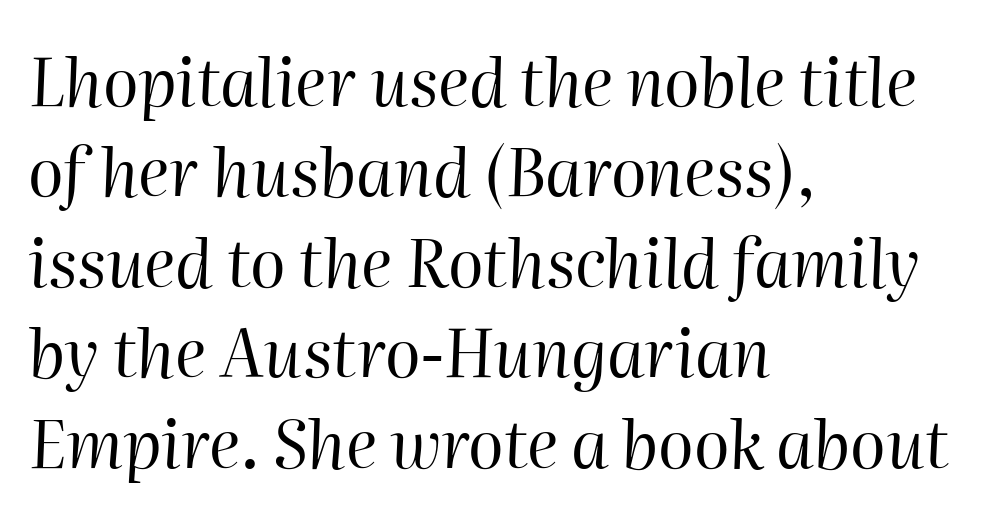
{"italic": "yes", "lean": "right", "slant_degrees": 2, "bold": "no", "weight": "regular", "width": "normal", "stroke_contrast": "high", "x_height": "medium", "monospaced": "no", "underline": "no", "align": "left", "line_spacing": "normal", "line_spacing_ratio": 1.37, "letter_spacing": "normal", "letter_spacing_em": 0.0, "glyph_px": 66}
